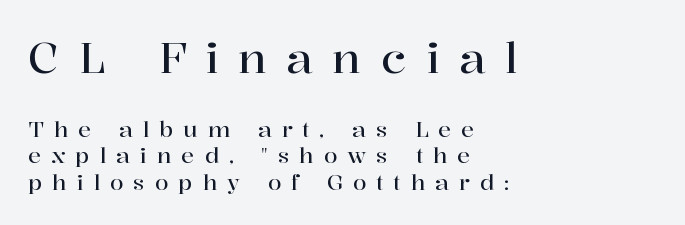
Q: Is the text italic (slanted)? A: No, it is upright.
Q: Is the typeface a serif or a sans-serif typeface? A: Serif.
Q: Is the text underlined? A: No.
Q: How is the paragraph aligned? A: Left-aligned.
Q: Is the spacing between letters normal or unusually wide? A: Unusually wide.
Q: Which block of text is set in a larger size, the first (top) or the second (bottom)? A: The first (top) one.
Q: Width (condensed, normal, or wide)? A: Normal.
Q: Stroke contrast? A: High.
Q: x-height? A: Medium.
Q: Monospaced? A: No.
